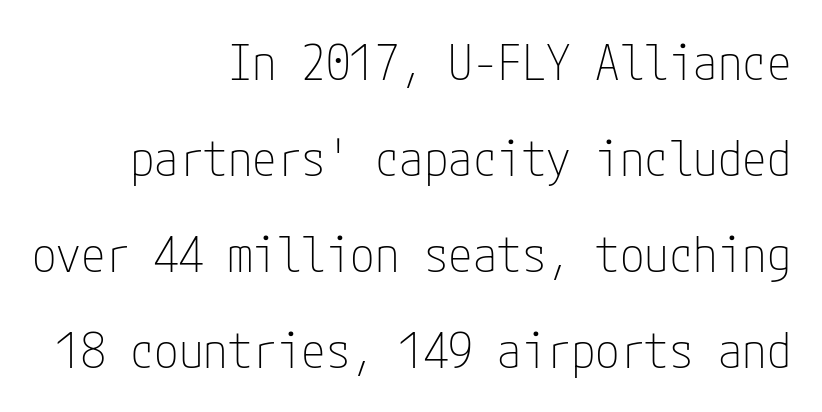
Where is the straight margin? On the right. What's the leading like? Stretched, with rows far apart. Characters follow at the spacing the type designer built in. Clear beneath every line of the passage. The letters stand straight up with perfectly vertical stems.
